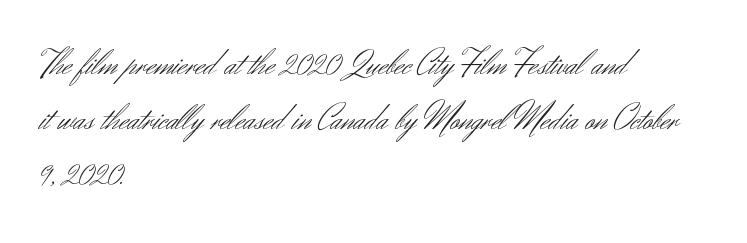
The image shows 37 px light sans-serif type; set left-aligned, normal line spacing (1.49x), normal letter spacing, not underlined; medium stroke contrast and a small x-height.
